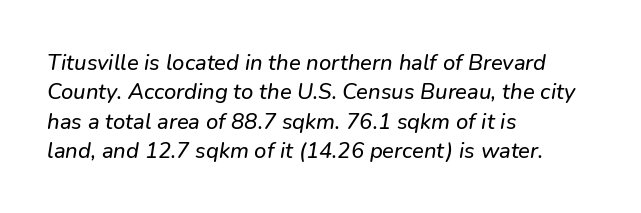
Q: Is the text italic (slanted)? A: Yes, it leans right by about 9 degrees.
Q: Is the text underlined? A: No.
Q: How is the paragraph aligned? A: Left-aligned.
Q: Is the spacing between letters normal or unusually wide? A: Normal.
Q: Is the spacing between lines tight, normal or loose? A: Normal.
